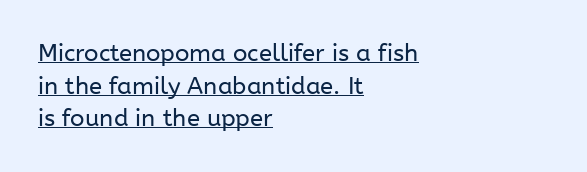
Q: Is the text bold? A: No.
Q: Is the text italic (slanted)? A: No, it is upright.
Q: Is the text underlined? A: Yes.
Q: How is the paragraph aligned? A: Left-aligned.
Q: Is the spacing between letters normal or unusually wide? A: Normal.
Q: Is the spacing between lines tight, normal or loose? A: Normal.
